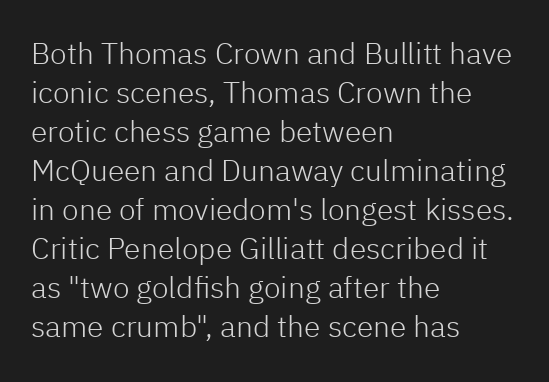
Casual observation: everything's shoved over to the left. The strip under each line holds only bare page. The rendering uses natural spacing where letterforms have individual widths. The line texture is even and compact thanks to regular tracking. Summary of vertical rhythm: regular, with standard interline spacing.
